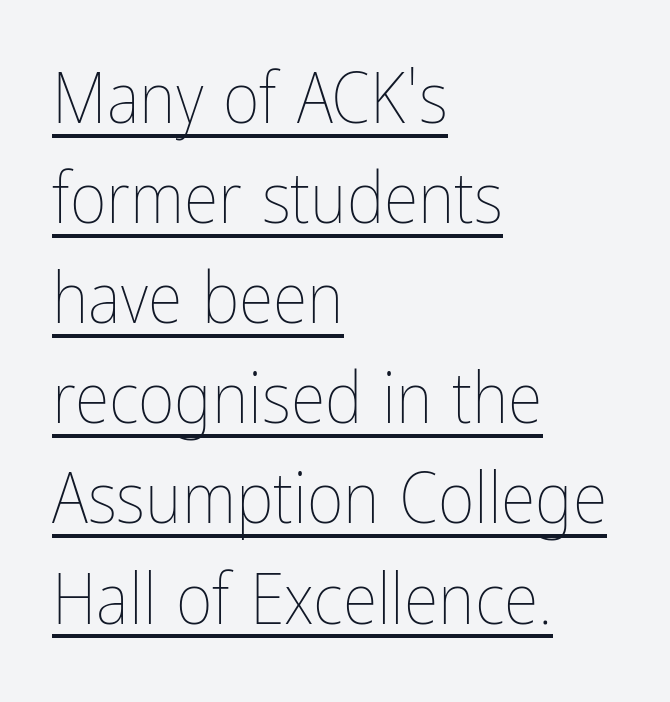
Q: Is the text bold? A: No.
Q: Is the text italic (slanted)? A: No, it is upright.
Q: Is the text underlined? A: Yes.
Q: How is the paragraph aligned? A: Left-aligned.
Q: Is the spacing between letters normal or unusually wide? A: Normal.
Q: Is the spacing between lines tight, normal or loose? A: Normal.
Q: Width (condensed, normal, or wide)? A: Condensed.
Q: Stroke contrast? A: Low.
Q: x-height? A: Medium.
Q: Monospaced? A: No.
